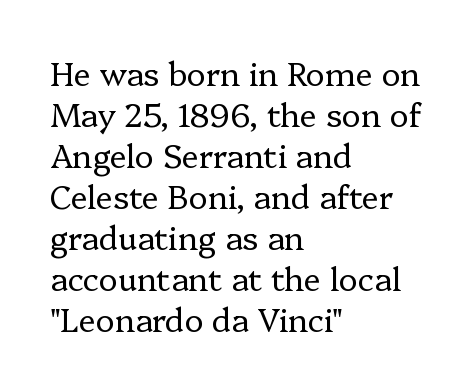
The image shows 32 px regular-weight serif type, upright; set left-aligned, normal line spacing (1.28x), normal letter spacing, not underlined; low stroke contrast and a medium x-height.
